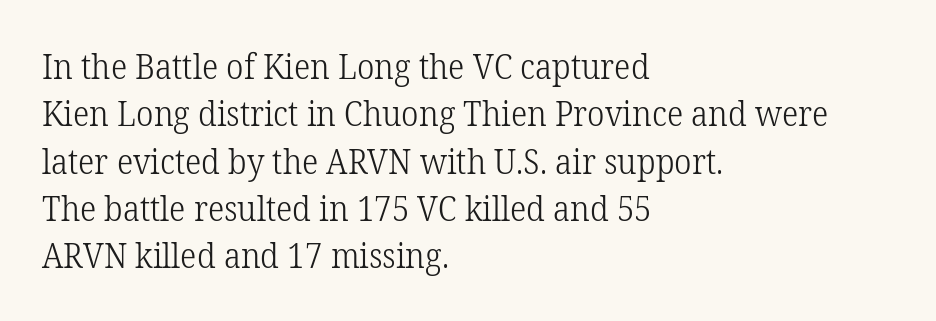
{"serif": "yes", "italic": "no", "bold": "no", "weight": "light", "width": "normal", "stroke_contrast": "low", "x_height": "medium", "monospaced": "no", "underline": "no", "align": "left", "line_spacing": "normal", "line_spacing_ratio": 1.39, "letter_spacing": "normal", "letter_spacing_em": 0.0, "glyph_px": 34}
